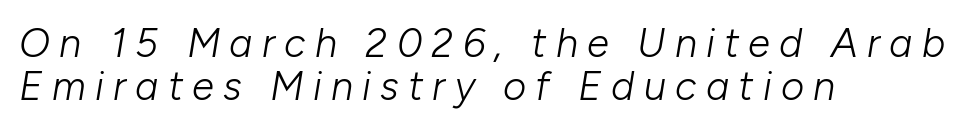
{"italic": "yes", "lean": "right", "slant_degrees": 10, "bold": "no", "weight": "light", "width": "normal", "stroke_contrast": "low", "x_height": "medium", "monospaced": "no", "underline": "no", "align": "left", "line_spacing": "tight", "line_spacing_ratio": 1.07, "letter_spacing": "wide", "letter_spacing_em": 0.23, "glyph_px": 40}
